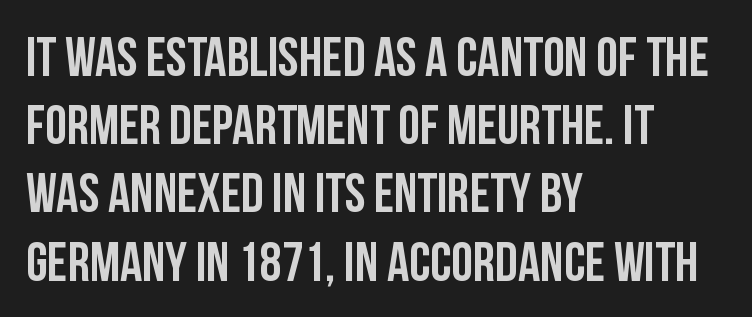
Q: Is the text italic (slanted)? A: No, it is upright.
Q: Is the typeface a serif or a sans-serif typeface? A: Sans-serif.
Q: Is the text underlined? A: No.
Q: How is the paragraph aligned? A: Left-aligned.
Q: Is the spacing between letters normal or unusually wide? A: Normal.
Q: Width (condensed, normal, or wide)? A: Condensed.
Q: Stroke contrast? A: Low.
Q: x-height? A: Large.
Q: Monospaced? A: No.
